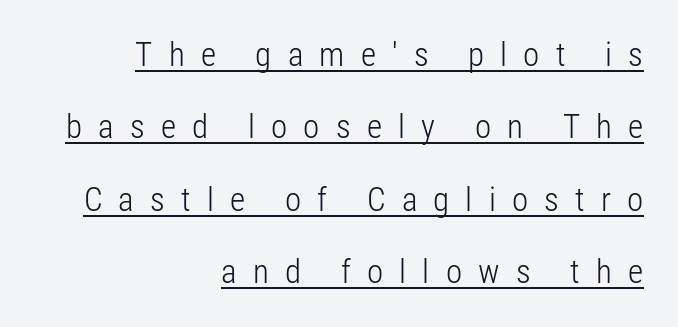
{"serif": "no", "italic": "no", "bold": "no", "weight": "light", "width": "condensed", "stroke_contrast": "low", "x_height": "medium", "monospaced": "no", "underline": "yes", "align": "right", "line_spacing": "loose", "line_spacing_ratio": 2.19, "letter_spacing": "wide", "letter_spacing_em": 0.49, "glyph_px": 33}
